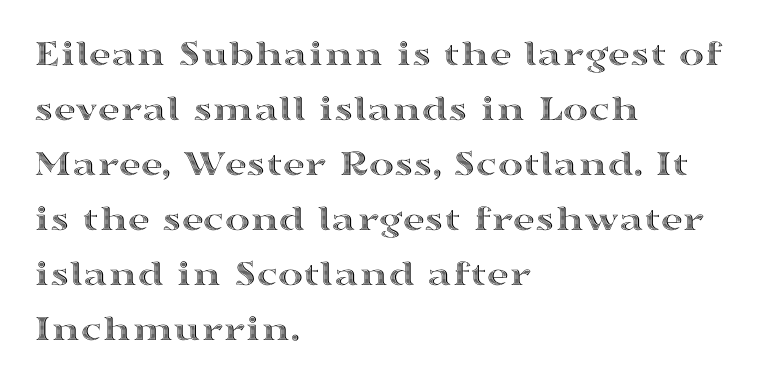
The specimen reads as upright at a glance. The area under the type is left untouched. Letter spacing: default. The text block is weighted toward the left margin, trailing off unevenly rightward. The face used here is proportionally spaced, like ordinary book or web type. The vertical gap from one line to the next is medium.
